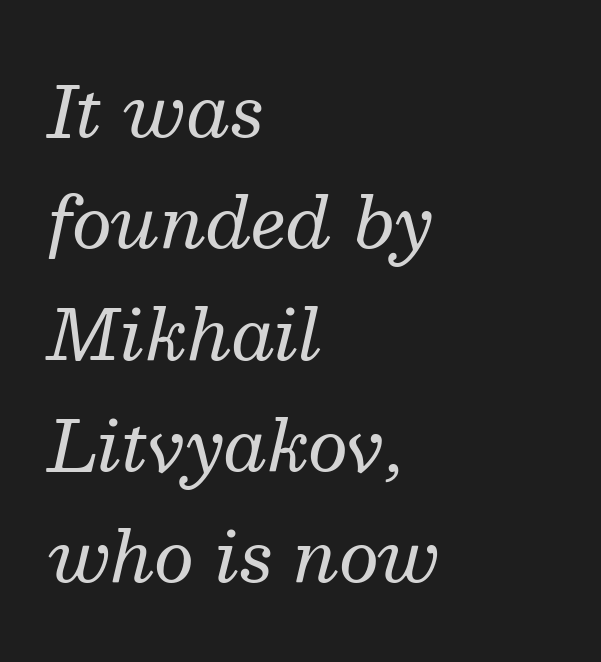
Each stroke keeps to a modest, everyday thickness or less. Classification — serif. Beneath every word, the page is bare. The lines in this sample share a left origin and differ only in where they stop. This sample has the flowing, uneven cadence of proportional lettering. Is the letter spacing exaggerated? No — it looks like the ordinary default.
